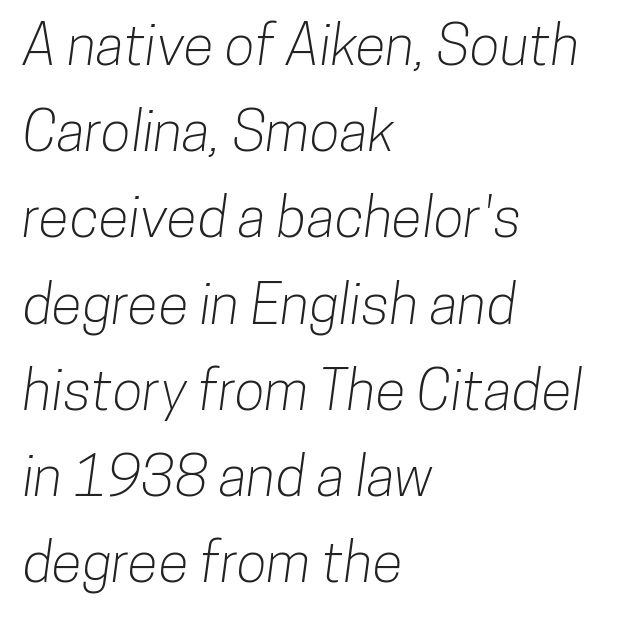
This sample has the flowing, uneven cadence of proportional lettering. A typesetter would call this leading conventional body-copy spacing. The letterforms sit shoulder to shoulder at normal distance. Look at the bottom of the vertical strokes: they stop flat, with no serifs. The paragraph has a hard left edge and a soft right edge.
